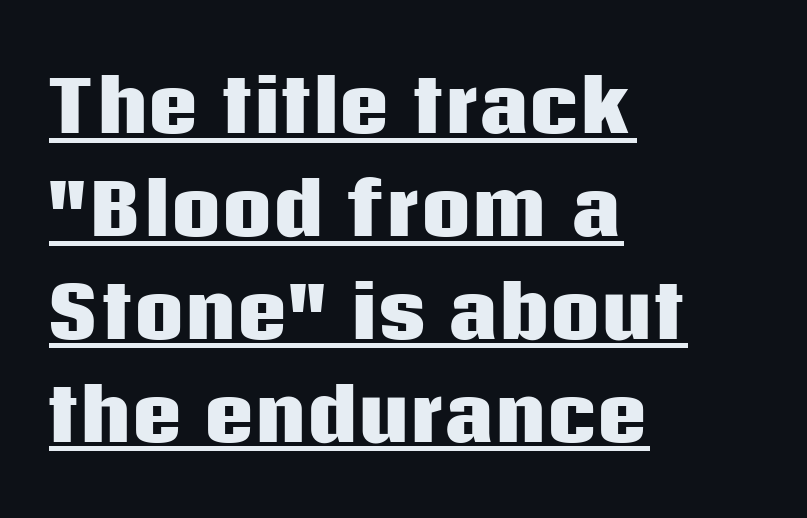
A dark, heavy texture on the line: the type is bold. In terms of leading, this rendering sits right in the middle. You could not count columns in this text — the font is proportionally spaced. It's the straight-up-and-down kind of type. These lines keep a tight, regular rhythm from letter to letter. Students, observe the line beneath the letters — that is underlining.
